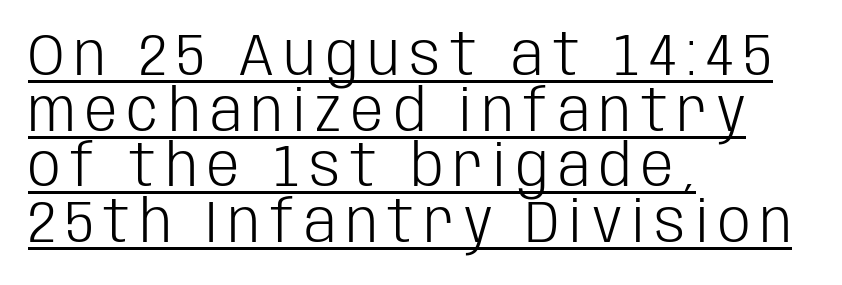
The image shows 58 px light, condensed sans-serif type, upright; set left-aligned, tight line spacing (0.96x), underlined; low stroke contrast and a large x-height.
